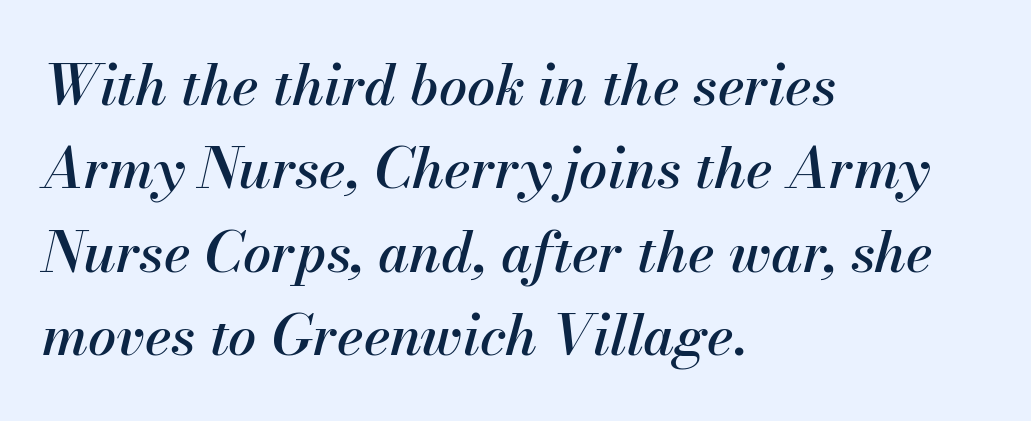
Q: Is the text italic (slanted)? A: Yes, it leans right by about 13 degrees.
Q: Is the text underlined? A: No.
Q: How is the paragraph aligned? A: Left-aligned.
Q: Is the spacing between letters normal or unusually wide? A: Normal.
Q: Is the spacing between lines tight, normal or loose? A: Normal.
Q: Width (condensed, normal, or wide)? A: Normal.
Q: Stroke contrast? A: Medium.
Q: x-height? A: Small.
Q: Monospaced? A: No.
